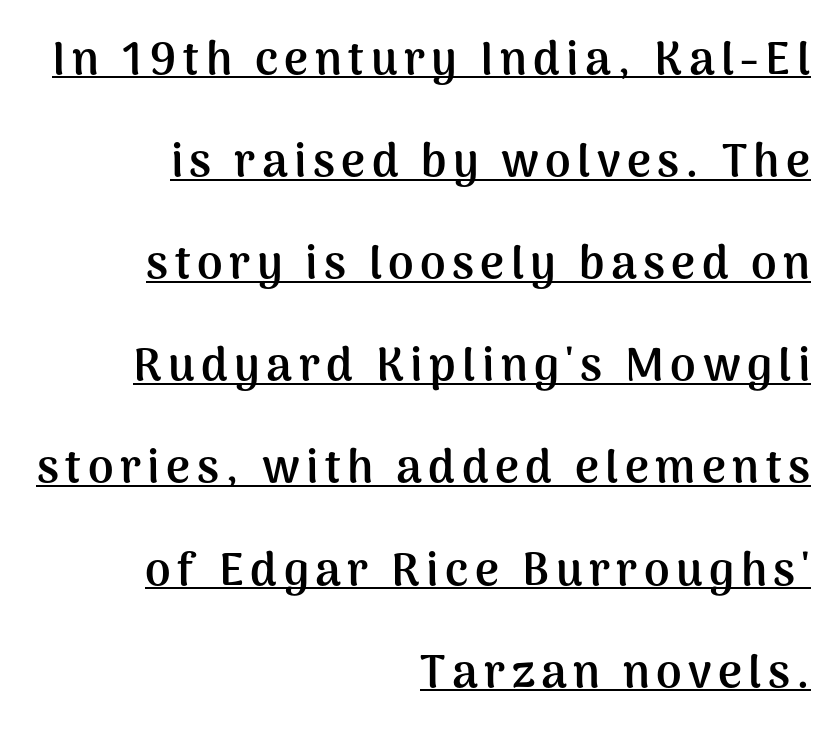
Q: Is the text bold? A: Yes.
Q: Is the text italic (slanted)? A: No, it is upright.
Q: Is the typeface a serif or a sans-serif typeface? A: Sans-serif.
Q: Is the text underlined? A: Yes.
Q: How is the paragraph aligned? A: Right-aligned.
Q: Is the spacing between lines tight, normal or loose? A: Loose.
Q: Width (condensed, normal, or wide)? A: Normal.
Q: Stroke contrast? A: Medium.
Q: x-height? A: Medium.
Q: Monospaced? A: No.
